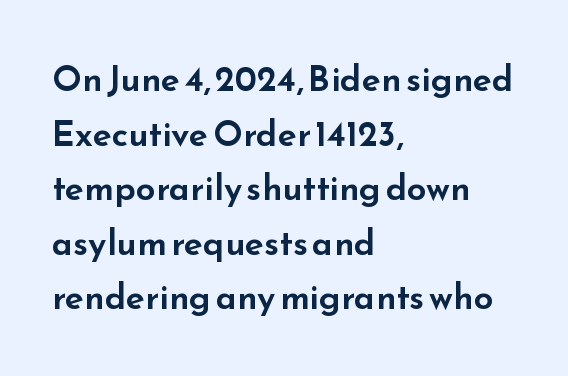
Q: Is the text italic (slanted)? A: No, it is upright.
Q: Is the typeface a serif or a sans-serif typeface? A: Sans-serif.
Q: Is the text underlined? A: No.
Q: How is the paragraph aligned? A: Left-aligned.
Q: Is the spacing between letters normal or unusually wide? A: Normal.
Q: Is the spacing between lines tight, normal or loose? A: Normal.
Q: Width (condensed, normal, or wide)? A: Wide.
Q: Stroke contrast? A: Low.
Q: x-height? A: Small.
Q: Monospaced? A: No.
